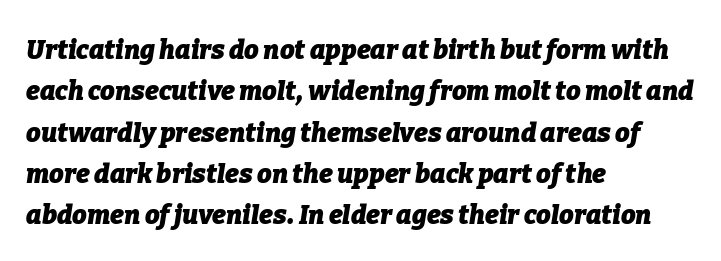
{"italic": "yes", "lean": "right", "slant_degrees": 9, "bold": "yes", "underline": "no", "align": "left", "line_spacing": "normal", "line_spacing_ratio": 1.59, "letter_spacing": "normal", "letter_spacing_em": 0.0, "glyph_px": 26}
